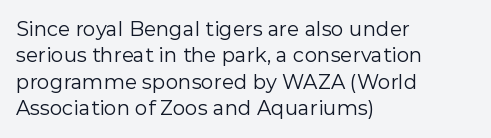
Characters remain perfectly vertical along every line. Rows of type keep a routine distance in the vertical direction. The face looks like a standard text weight, possibly lighter. Letter spacing: default. Each row of text sits above clean, open space.
